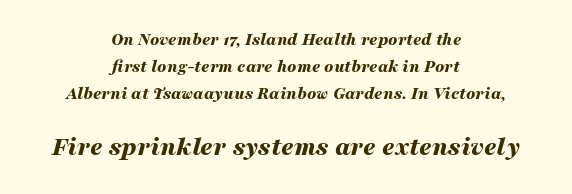
Q: Is the text bold? A: Yes.
Q: Is the text italic (slanted)? A: Yes, it leans right by about 16 degrees.
Q: Is the text underlined? A: No.
Q: How is the paragraph aligned? A: Centered.
Q: Is the spacing between letters normal or unusually wide? A: Normal.
Q: Is the spacing between lines tight, normal or loose? A: Normal.
Q: Which block of text is set in a larger size, the first (top) or the second (bottom)? A: The second (bottom) one.
